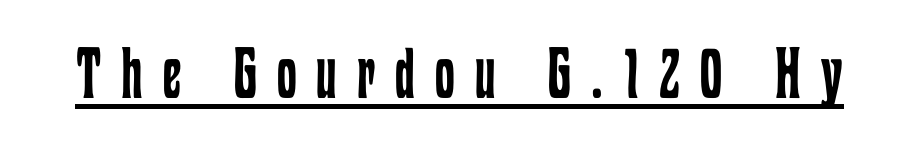
{"italic": "no", "bold": "no", "weight": "regular", "width": "condensed", "stroke_contrast": "low", "x_height": "medium", "monospaced": "no", "underline": "yes", "letter_spacing": "wide", "letter_spacing_em": 0.28, "glyph_px": 71}
